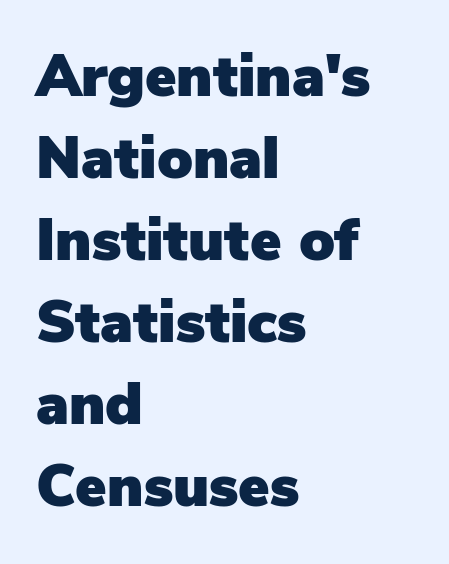
{"serif": "no", "italic": "no", "width": "normal", "stroke_contrast": "low", "x_height": "medium", "monospaced": "no", "underline": "no", "align": "left", "line_spacing": "normal", "line_spacing_ratio": 1.39, "letter_spacing": "normal", "letter_spacing_em": 0.0, "glyph_px": 59}
